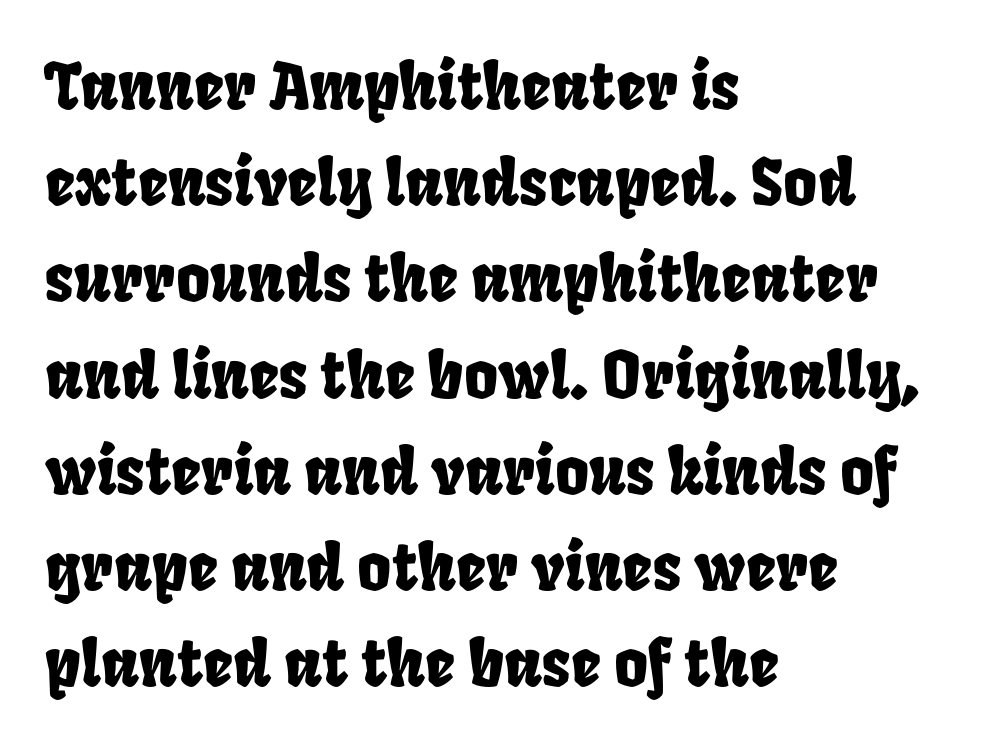
The image shows 65 px condensed type; set left-aligned, normal line spacing (1.48x), normal letter spacing, not underlined; low stroke contrast and a large x-height.
